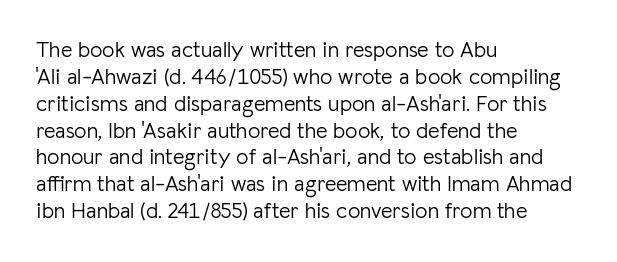
The image shows 22 px text type, upright; set left-aligned, line spacing 1.22x, normal letter spacing, not underlined.
